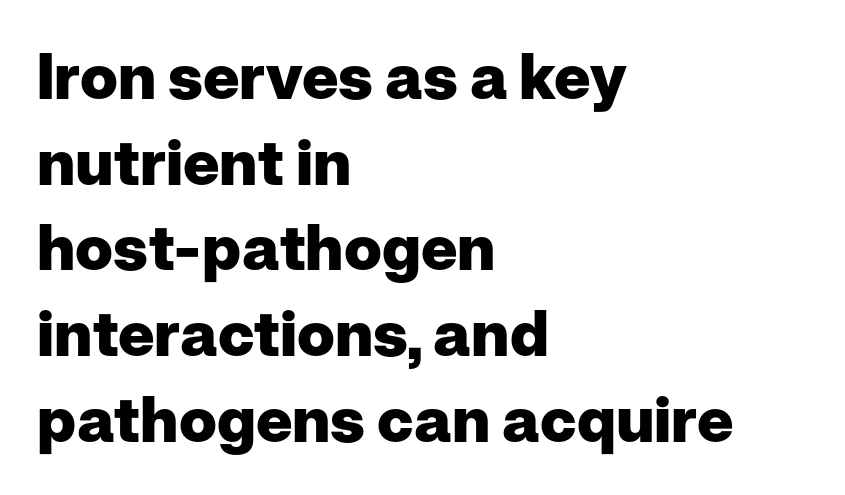
Q: Is the text bold? A: Yes.
Q: Is the text italic (slanted)? A: No, it is upright.
Q: Is the typeface a serif or a sans-serif typeface? A: Sans-serif.
Q: Is the text underlined? A: No.
Q: How is the paragraph aligned? A: Left-aligned.
Q: Is the spacing between letters normal or unusually wide? A: Normal.
Q: Is the spacing between lines tight, normal or loose? A: Normal.
Q: Width (condensed, normal, or wide)? A: Normal.
Q: Stroke contrast? A: Low.
Q: x-height? A: Medium.
Q: Monospaced? A: No.
